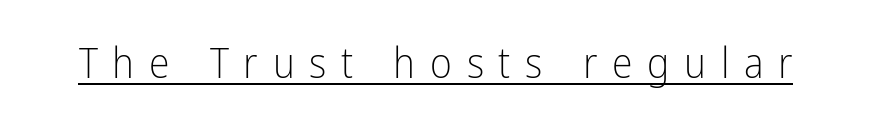
{"serif": "no", "italic": "no", "bold": "no", "weight": "light", "width": "condensed", "stroke_contrast": "low", "x_height": "medium", "monospaced": "no", "underline": "yes", "letter_spacing": "wide", "letter_spacing_em": 0.35, "glyph_px": 42}
